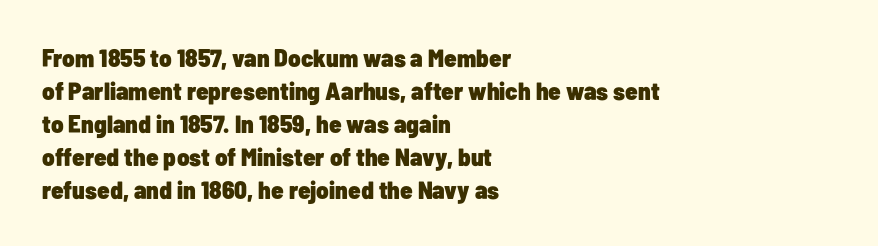
{"italic": "no", "bold": "yes", "underline": "no", "align": "left", "line_spacing": "normal", "line_spacing_ratio": 1.32, "letter_spacing": "normal", "letter_spacing_em": 0.0, "glyph_px": 25}
